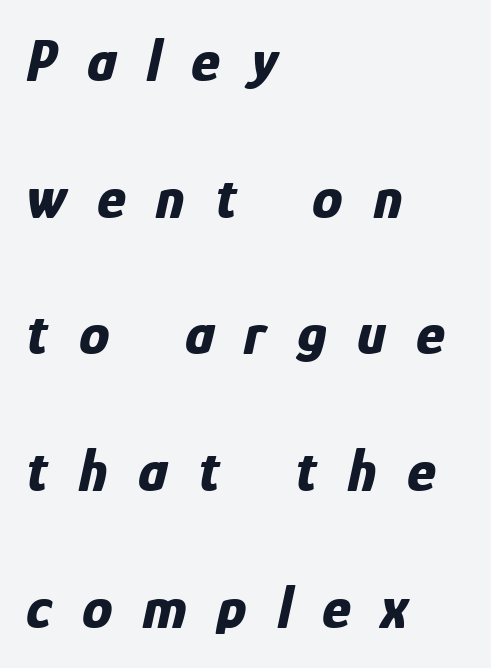
Q: Is the text bold? A: Yes.
Q: Is the text italic (slanted)? A: Yes, it leans right by about 12 degrees.
Q: Is the text underlined? A: No.
Q: How is the paragraph aligned? A: Left-aligned.
Q: Is the spacing between letters normal or unusually wide? A: Unusually wide.
Q: Is the spacing between lines tight, normal or loose? A: Loose.
Q: Width (condensed, normal, or wide)? A: Condensed.
Q: Stroke contrast? A: Low.
Q: x-height? A: Medium.
Q: Monospaced? A: No.
